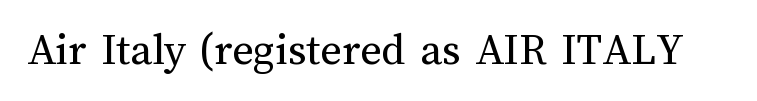
Q: Is the text bold? A: No.
Q: Is the text italic (slanted)? A: No, it is upright.
Q: Is the text underlined? A: No.
Q: Is the spacing between letters normal or unusually wide? A: Normal.
Q: Width (condensed, normal, or wide)? A: Normal.
Q: Stroke contrast? A: Medium.
Q: x-height? A: Medium.
Q: Monospaced? A: No.
